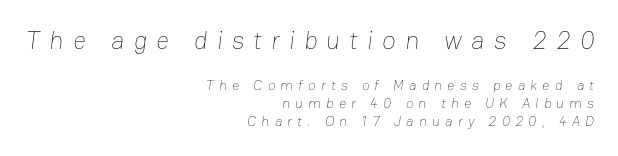
Q: Is the text bold? A: No.
Q: Is the text underlined? A: No.
Q: How is the paragraph aligned? A: Right-aligned.
Q: Is the spacing between letters normal or unusually wide? A: Unusually wide.
Q: Is the spacing between lines tight, normal or loose? A: Normal.
Q: Which block of text is set in a larger size, the first (top) or the second (bottom)? A: The first (top) one.
